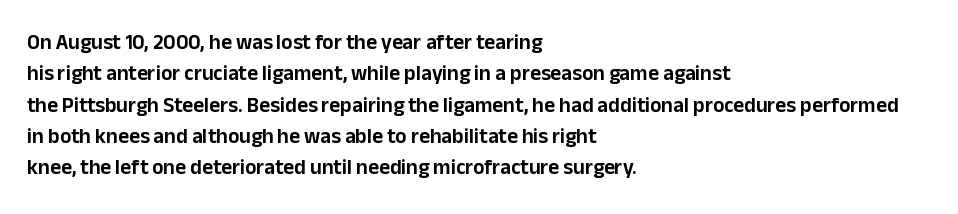
{"italic": "no", "underline": "no", "align": "left", "line_spacing": "normal", "line_spacing_ratio": 1.49, "letter_spacing": "normal", "letter_spacing_em": 0.0, "glyph_px": 21}
